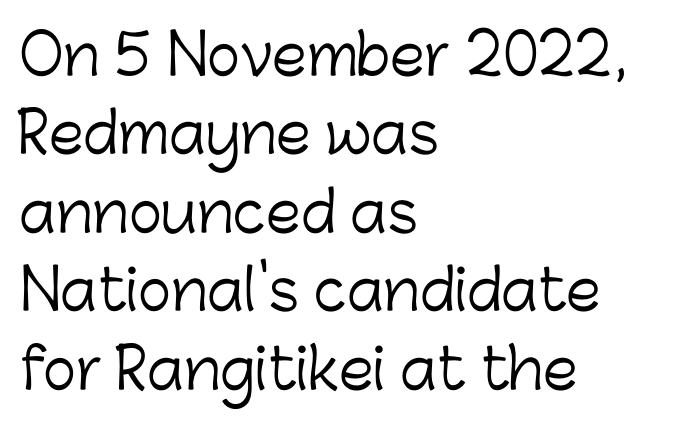
Q: Is the text bold? A: No.
Q: Is the text italic (slanted)? A: No, it is upright.
Q: Is the typeface a serif or a sans-serif typeface? A: Sans-serif.
Q: Is the text underlined? A: No.
Q: How is the paragraph aligned? A: Left-aligned.
Q: Is the spacing between letters normal or unusually wide? A: Normal.
Q: Is the spacing between lines tight, normal or loose? A: Normal.
Q: Width (condensed, normal, or wide)? A: Normal.
Q: Stroke contrast? A: Low.
Q: x-height? A: Medium.
Q: Monospaced? A: No.
